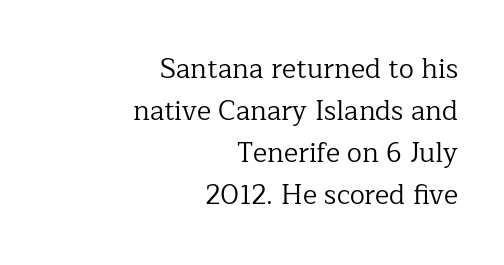
The image shows 27 px text type, upright; set right-aligned, normal line spacing (1.56x), normal letter spacing, not underlined.
